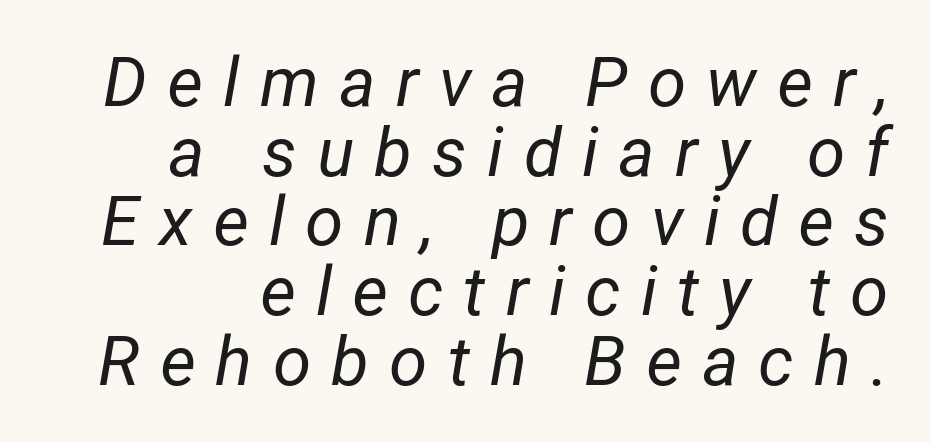
The image shows 69 px regular-weight type, italic (leaning right); set right-aligned, tight line spacing (1.01x), unusually wide letter spacing (+0.29 em), not underlined; low stroke contrast and a medium x-height.
